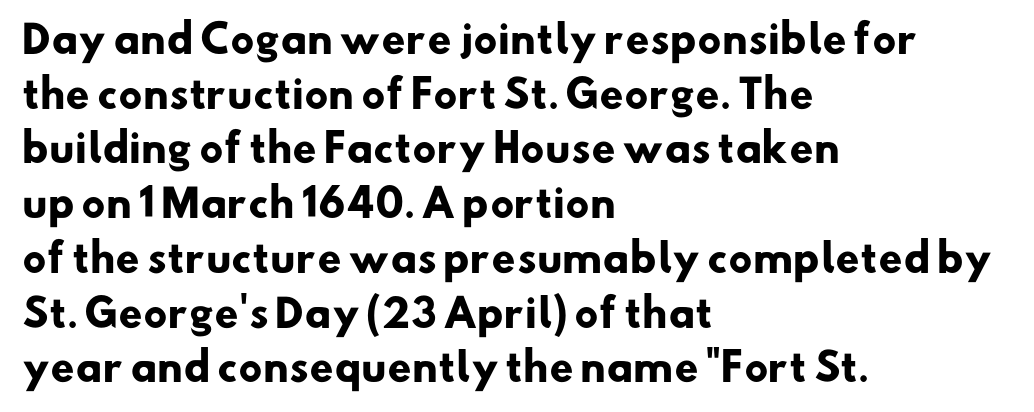
Q: Is the text bold? A: Yes.
Q: Is the typeface a serif or a sans-serif typeface? A: Sans-serif.
Q: Is the text underlined? A: No.
Q: How is the paragraph aligned? A: Left-aligned.
Q: Is the spacing between letters normal or unusually wide? A: Normal.
Q: Is the spacing between lines tight, normal or loose? A: Normal.
Q: Width (condensed, normal, or wide)? A: Normal.
Q: Stroke contrast? A: Low.
Q: x-height? A: Small.
Q: Monospaced? A: No.
